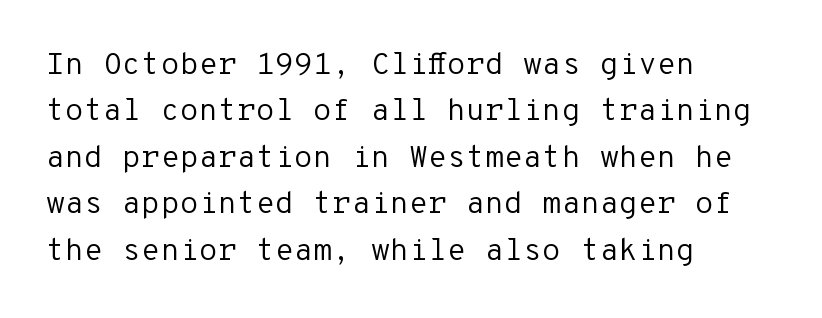
Q: Is the text bold? A: No.
Q: Is the text italic (slanted)? A: No, it is upright.
Q: Is the typeface a serif or a sans-serif typeface? A: Sans-serif.
Q: Is the text underlined? A: No.
Q: How is the paragraph aligned? A: Left-aligned.
Q: Is the spacing between letters normal or unusually wide? A: Normal.
Q: Is the spacing between lines tight, normal or loose? A: Normal.
Q: Width (condensed, normal, or wide)? A: Normal.
Q: Stroke contrast? A: Low.
Q: x-height? A: Medium.
Q: Monospaced? A: Yes.
